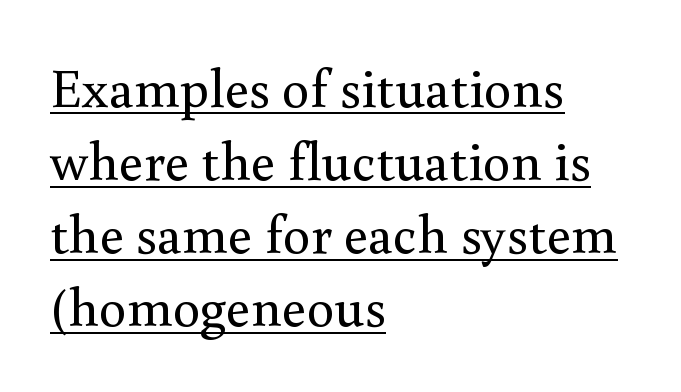
This sample uses plain, unmodified letter spacing. Unlike italic type, these characters show no tilt at all. Check the space under the baseline: a stroke is drawn there. Notice how the passage keeps a crisp vertical edge on the left only. What's the leading like? Ordinary, nothing unusual. A typesetter would call this proportional, since set widths differ per character.
